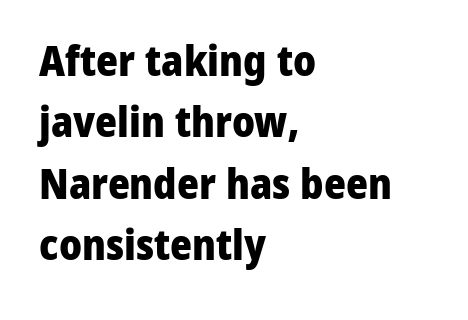
The image shows 42 px heavy sans-serif type, upright; set left-aligned, normal line spacing (1.46x), normal letter spacing, not underlined; low stroke contrast and a medium x-height.
